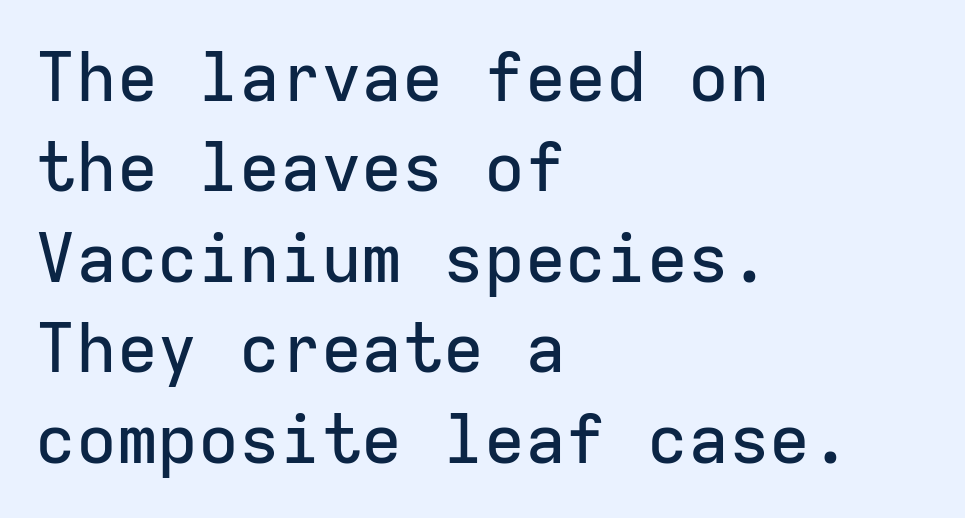
{"serif": "no", "italic": "no", "width": "normal", "stroke_contrast": "low", "x_height": "medium", "monospaced": "yes", "underline": "no", "align": "left", "line_spacing": "normal", "line_spacing_ratio": 1.33, "letter_spacing": "normal", "letter_spacing_em": 0.0, "glyph_px": 68}
